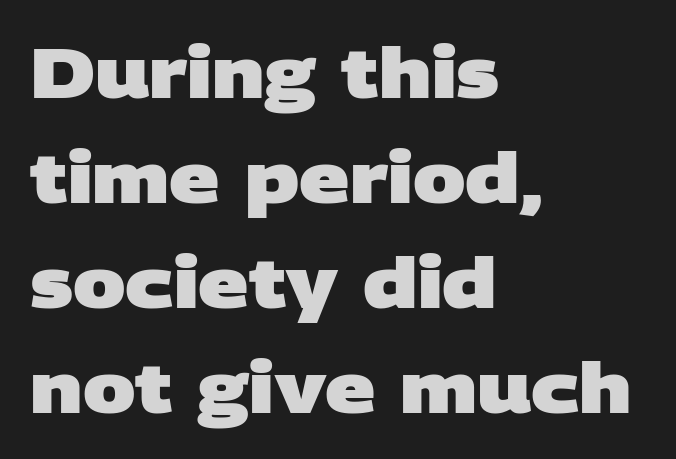
{"serif": "no", "bold": "yes", "weight": "heavy", "width": "wide", "stroke_contrast": "low", "x_height": "large", "monospaced": "no", "underline": "no", "align": "left", "line_spacing": "normal", "line_spacing_ratio": 1.5, "letter_spacing": "normal", "letter_spacing_em": 0.0, "glyph_px": 70}
